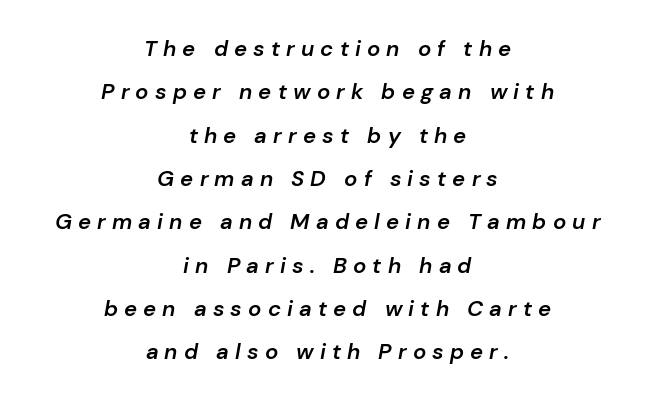
{"italic": "yes", "lean": "right", "slant_degrees": 10, "bold": "semi", "underline": "no", "align": "center", "line_spacing": "loose", "line_spacing_ratio": 1.97, "letter_spacing": "wide", "letter_spacing_em": 0.28, "glyph_px": 22}
